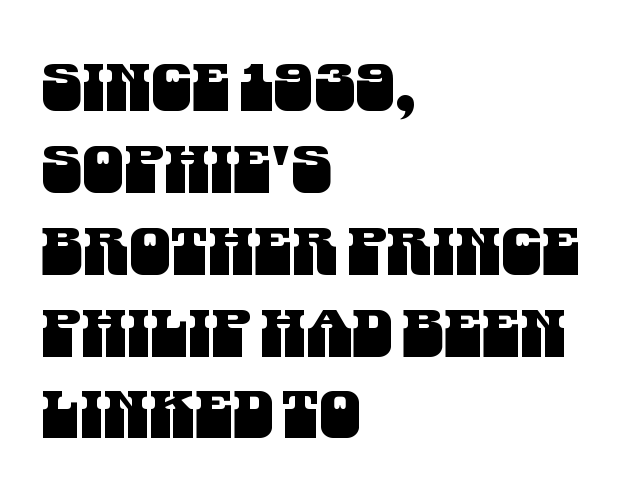
{"serif": "no", "width": "condensed", "stroke_contrast": "medium", "x_height": "large", "monospaced": "no", "underline": "no", "align": "left", "line_spacing_ratio": 1.24, "letter_spacing": "normal", "letter_spacing_em": 0.0, "glyph_px": 66}
